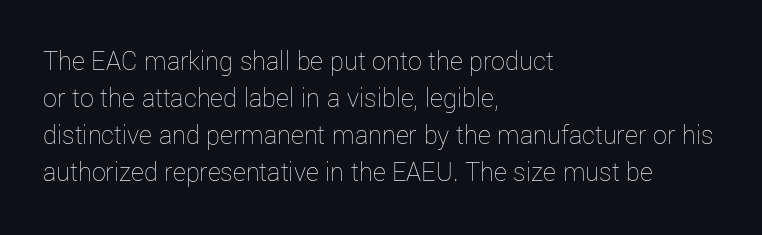
{"italic": "no", "bold": "no", "weight": "thin", "width": "normal", "stroke_contrast": "low", "x_height": "medium", "monospaced": "no", "underline": "no", "align": "left", "line_spacing": "normal", "line_spacing_ratio": 1.32, "letter_spacing": "normal", "letter_spacing_em": 0.0, "glyph_px": 28}
